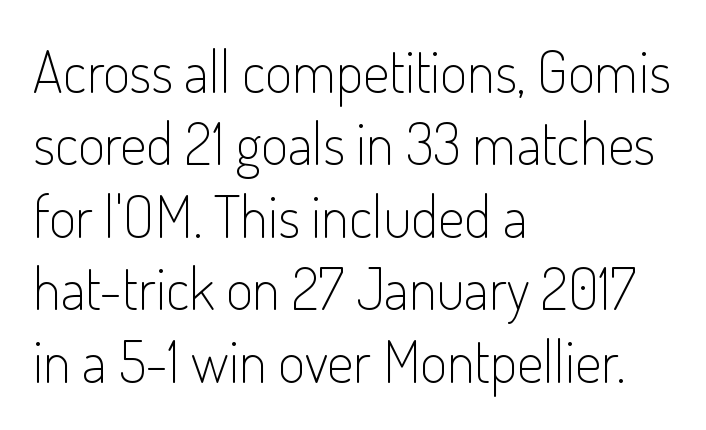
{"serif": "no", "italic": "no", "bold": "no", "weight": "light", "width": "condensed", "stroke_contrast": "low", "x_height": "small", "monospaced": "no", "underline": "no", "align": "left", "line_spacing": "normal", "line_spacing_ratio": 1.25, "letter_spacing": "normal", "letter_spacing_em": 0.0, "glyph_px": 58}
